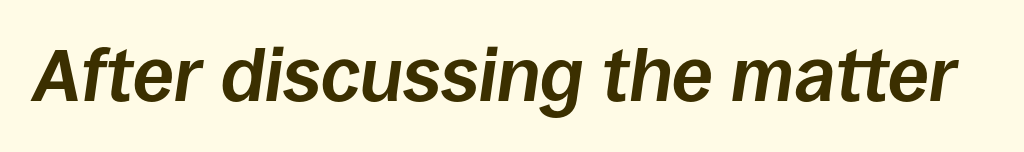
The image shows 74 px bold type, italic (leaning right); set normal letter spacing, not underlined; low stroke contrast and a large x-height.
